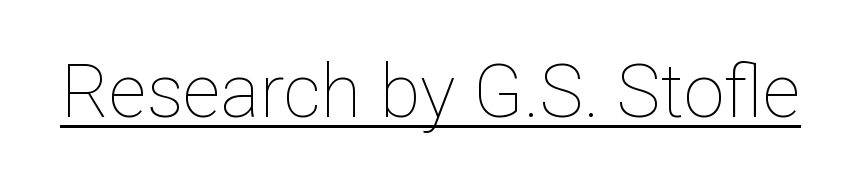
Q: Is the text bold? A: No.
Q: Is the text italic (slanted)? A: No, it is upright.
Q: Is the text underlined? A: Yes.
Q: Is the spacing between letters normal or unusually wide? A: Normal.
Q: Width (condensed, normal, or wide)? A: Normal.
Q: Stroke contrast? A: Low.
Q: x-height? A: Medium.
Q: Monospaced? A: No.
